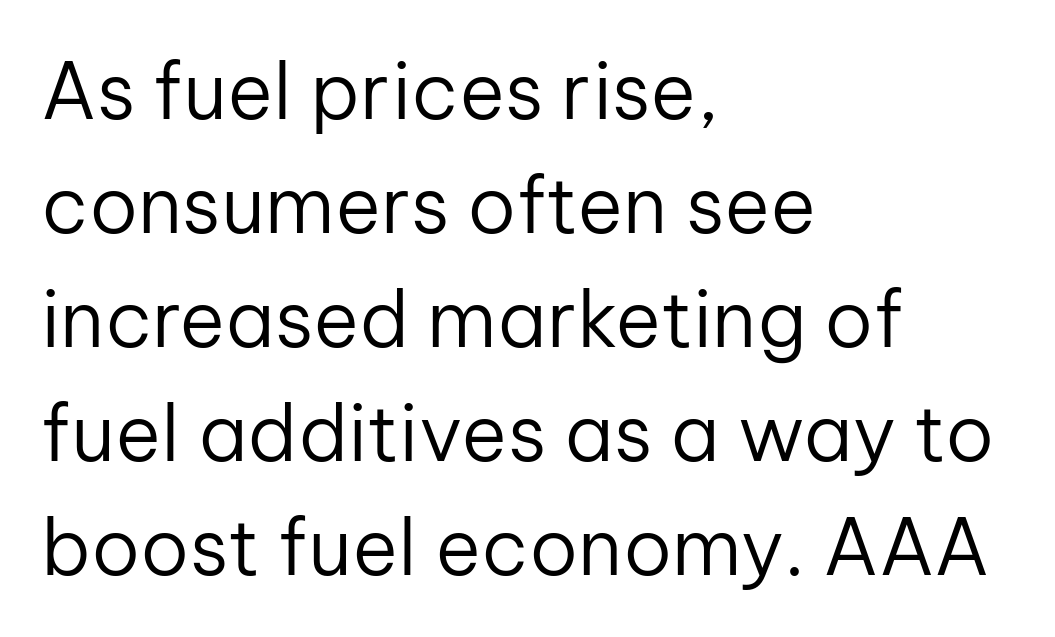
The image shows 78 px regular-weight sans-serif type, upright; set left-aligned, normal line spacing (1.46x), normal letter spacing, not underlined; low stroke contrast and a medium x-height.
